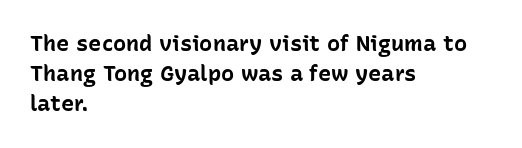
Q: Is the text bold? A: Yes.
Q: Is the text italic (slanted)? A: No, it is upright.
Q: Is the text underlined? A: No.
Q: How is the paragraph aligned? A: Left-aligned.
Q: Is the spacing between letters normal or unusually wide? A: Normal.
Q: Is the spacing between lines tight, normal or loose? A: Normal.
